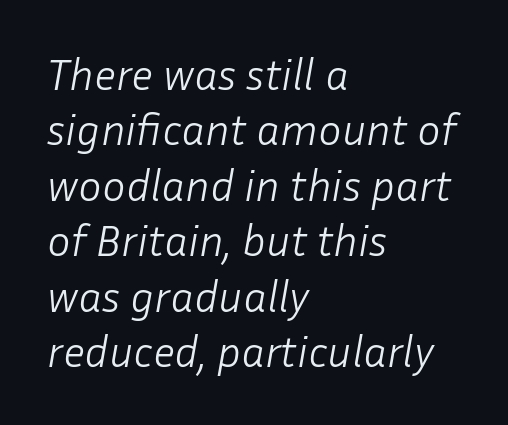
The image shows 44 px light type, italic (leaning right); set left-aligned, normal line spacing (1.26x), normal letter spacing, not underlined; low stroke contrast and a medium x-height.
